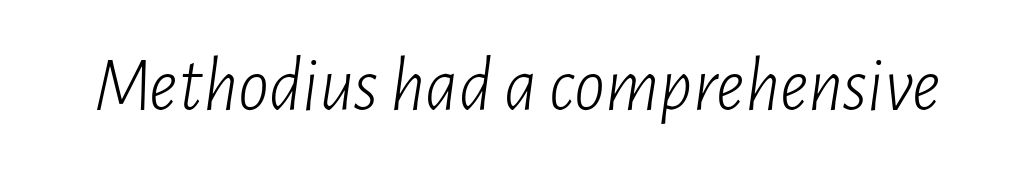
The image shows 77 px light, condensed type, italic (leaning right); set normal letter spacing, not underlined; low stroke contrast and a medium x-height.
